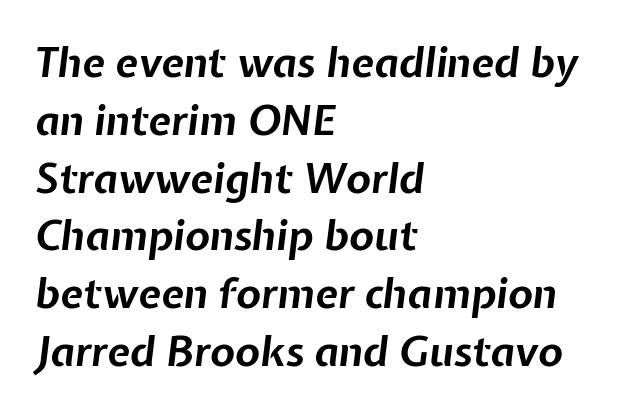
Q: Is the text bold? A: Yes.
Q: Is the text italic (slanted)? A: Yes, it leans right by about 7 degrees.
Q: Is the text underlined? A: No.
Q: How is the paragraph aligned? A: Left-aligned.
Q: Is the spacing between letters normal or unusually wide? A: Normal.
Q: Is the spacing between lines tight, normal or loose? A: Normal.
Q: Width (condensed, normal, or wide)? A: Normal.
Q: Stroke contrast? A: Low.
Q: x-height? A: Medium.
Q: Monospaced? A: No.
